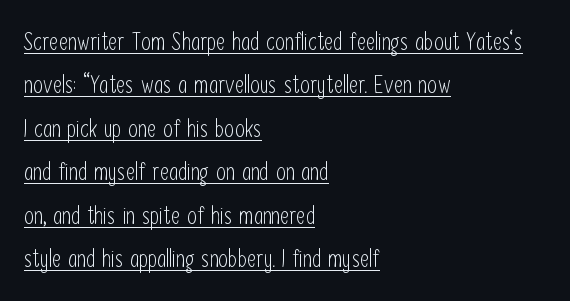
The image shows 25 px text type, upright; set left-aligned, line spacing 1.74x, normal letter spacing, underlined.
